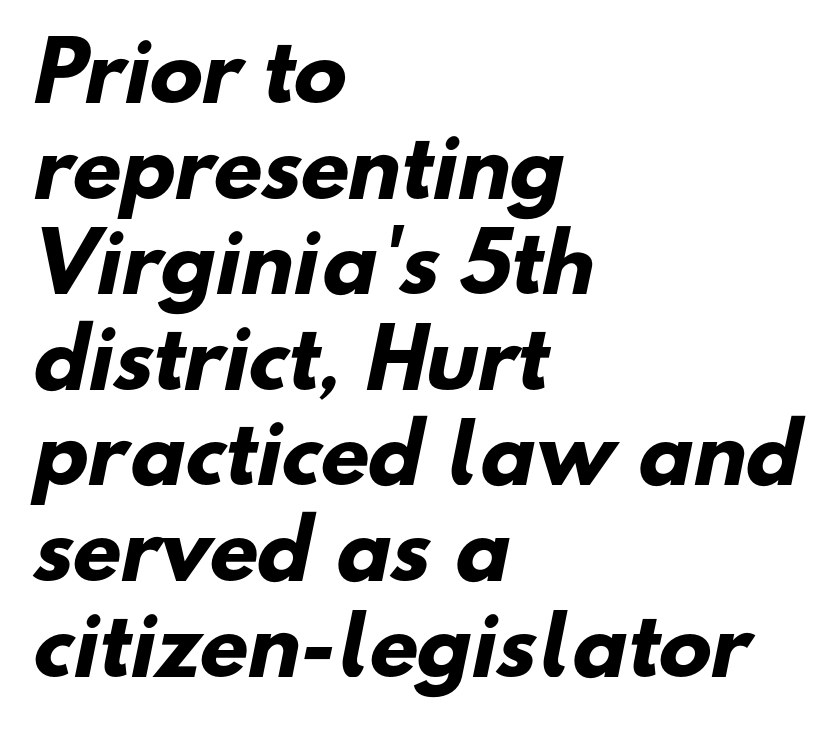
The image shows 79 px heavy sans-serif type; set left-aligned, line spacing 1.21x, normal letter spacing, not underlined; low stroke contrast and a small x-height.
